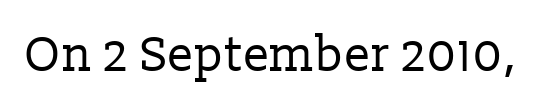
Ascenders rise straight up at ninety degrees. Typographically, this falls in the serif category. The letterforms sit at book weight or below. Nothing unusual about the tracking: characters are spaced as the font intends. Each letter keeps its own natural width here, so spacing adapts to shape. Any mark beneath the type? The region is blank.
